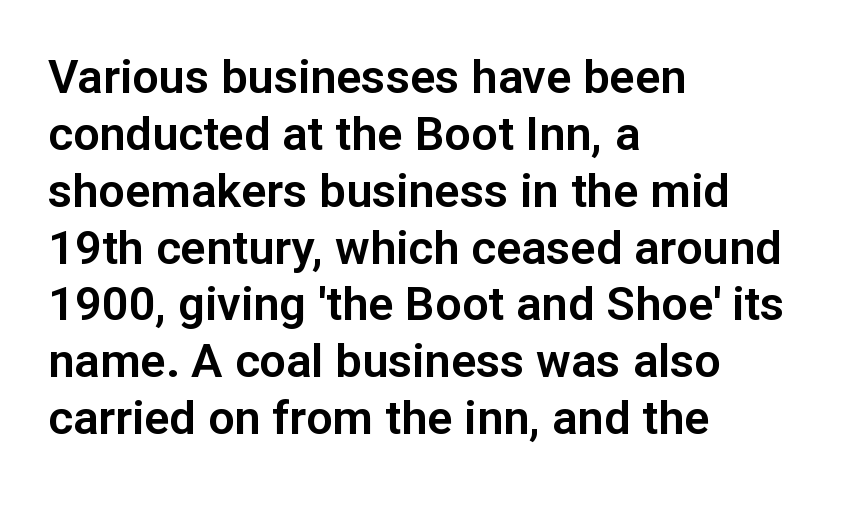
The image shows 47 px sans-serif type, upright; set left-aligned, line spacing 1.21x, normal letter spacing, not underlined; low stroke contrast and a medium x-height.
